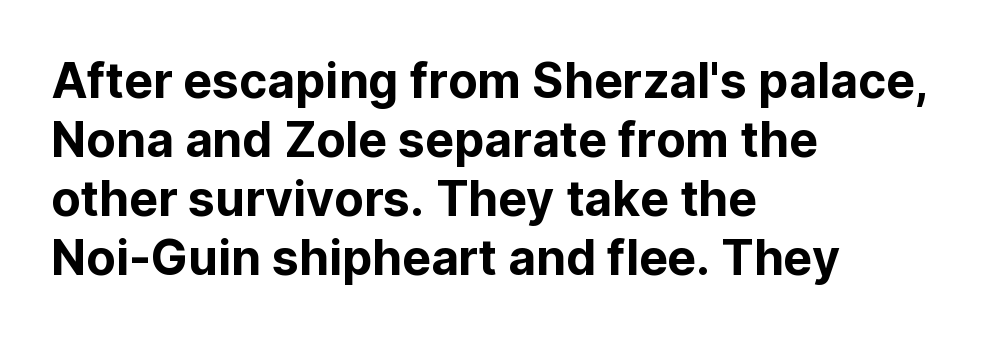
Q: Is the text italic (slanted)? A: No, it is upright.
Q: Is the typeface a serif or a sans-serif typeface? A: Sans-serif.
Q: Is the text underlined? A: No.
Q: How is the paragraph aligned? A: Left-aligned.
Q: Is the spacing between letters normal or unusually wide? A: Normal.
Q: Width (condensed, normal, or wide)? A: Normal.
Q: Stroke contrast? A: Low.
Q: x-height? A: Medium.
Q: Monospaced? A: No.
